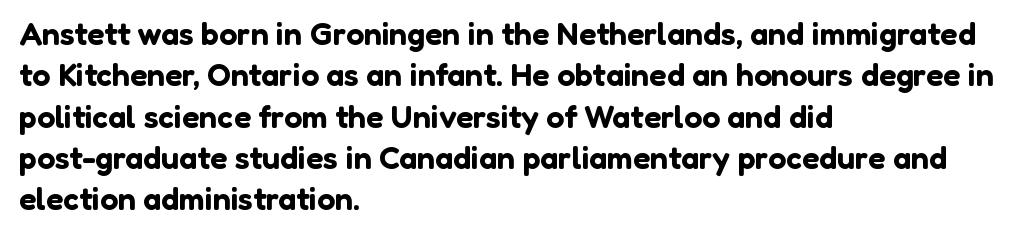
{"serif": "no", "italic": "no", "width": "normal", "stroke_contrast": "low", "x_height": "medium", "monospaced": "no", "underline": "no", "align": "left", "line_spacing": "normal", "line_spacing_ratio": 1.29, "letter_spacing": "normal", "letter_spacing_em": 0.0, "glyph_px": 32}
